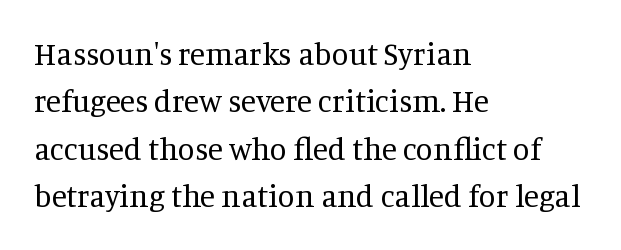
{"serif": "yes", "italic": "no", "bold": "no", "weight": "regular", "width": "normal", "stroke_contrast": "medium", "x_height": "large", "monospaced": "no", "underline": "no", "align": "left", "line_spacing": "normal", "line_spacing_ratio": 1.53, "letter_spacing": "normal", "letter_spacing_em": 0.0, "glyph_px": 31}
